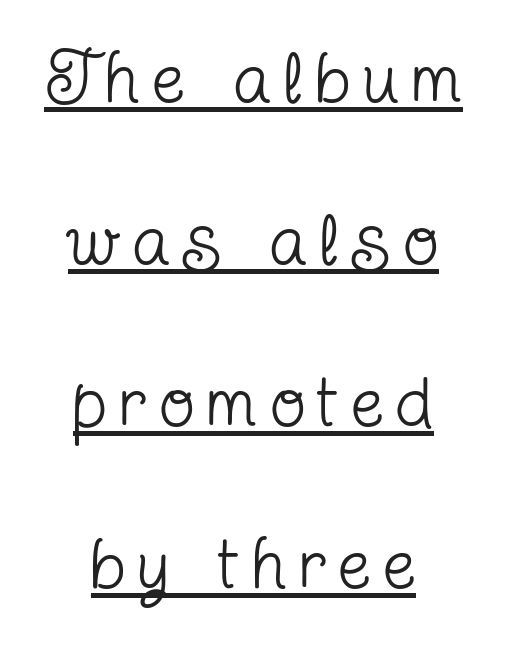
{"serif": "yes", "italic": "no", "bold": "no", "weight": "regular", "width": "condensed", "stroke_contrast": "low", "x_height": "medium", "monospaced": "no", "underline": "yes", "align": "center", "line_spacing": "loose", "line_spacing_ratio": 2.22, "glyph_px": 73}
